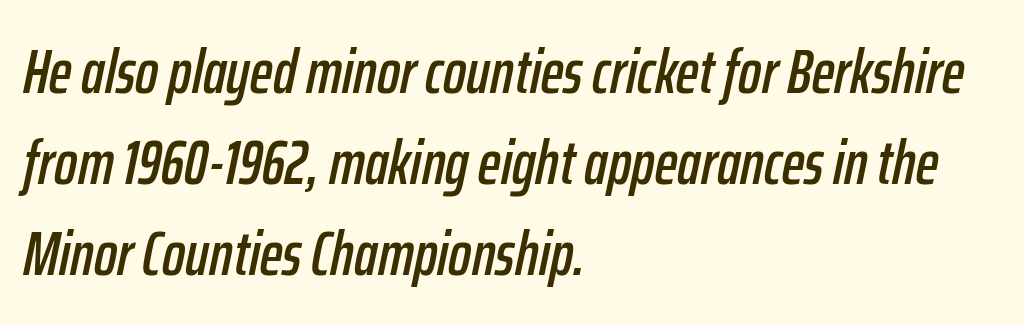
{"italic": "yes", "lean": "right", "slant_degrees": 12, "width": "condensed", "stroke_contrast": "low", "x_height": "medium", "monospaced": "no", "underline": "no", "align": "left", "line_spacing": "normal", "line_spacing_ratio": 1.49, "letter_spacing": "normal", "letter_spacing_em": 0.0, "glyph_px": 61}
